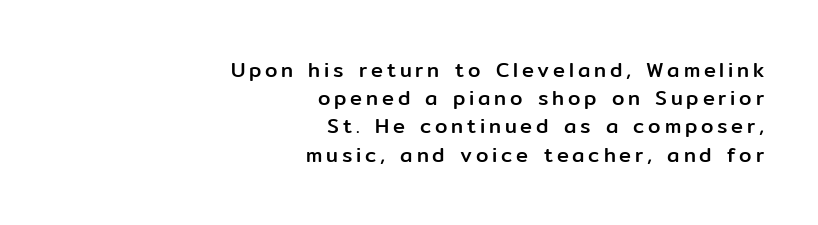
Plain, unruled lines of type. Does the leading feel generous? No, just average. The setting favours the right margin, as signatures and pull-quotes sometimes do. The specimen reads as upright at a glance.
